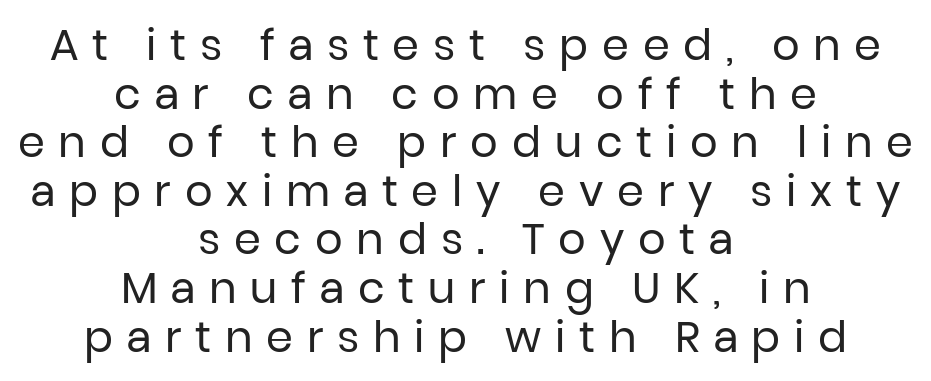
Q: Is the text bold? A: No.
Q: Is the text italic (slanted)? A: No, it is upright.
Q: Is the typeface a serif or a sans-serif typeface? A: Sans-serif.
Q: Is the text underlined? A: No.
Q: How is the paragraph aligned? A: Centered.
Q: Is the spacing between letters normal or unusually wide? A: Unusually wide.
Q: Is the spacing between lines tight, normal or loose? A: Tight.
Q: Width (condensed, normal, or wide)? A: Normal.
Q: Stroke contrast? A: Low.
Q: x-height? A: Medium.
Q: Monospaced? A: No.
